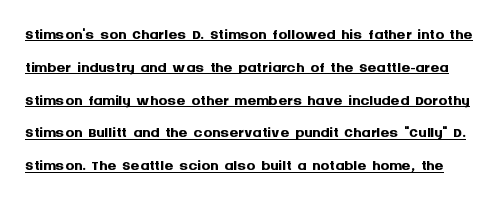
Q: Is the text bold? A: Yes.
Q: Is the text italic (slanted)? A: No, it is upright.
Q: Is the text underlined? A: Yes.
Q: Is the spacing between letters normal or unusually wide? A: Normal.
Q: Is the spacing between lines tight, normal or loose? A: Normal.
